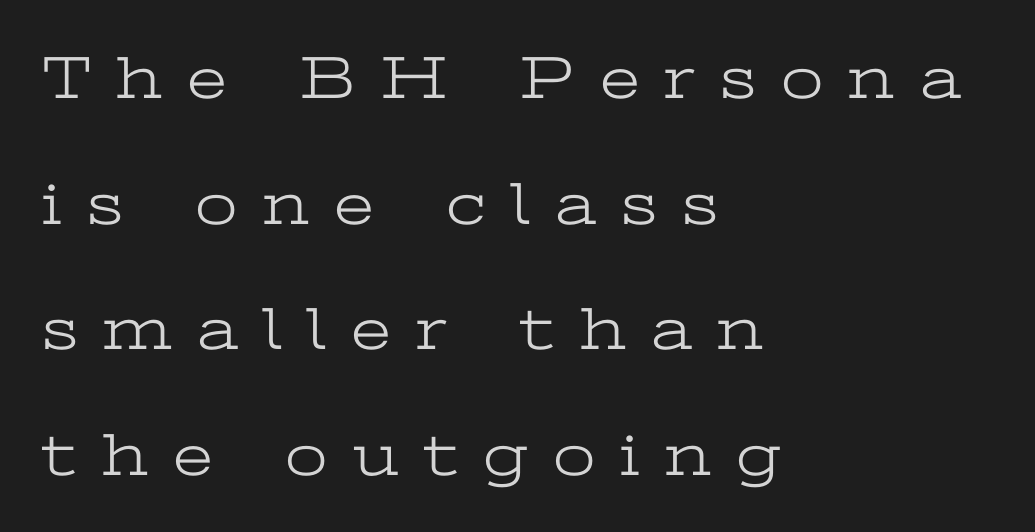
Q: Is the text bold? A: No.
Q: Is the text italic (slanted)? A: No, it is upright.
Q: Is the typeface a serif or a sans-serif typeface? A: Serif.
Q: Is the text underlined? A: No.
Q: How is the paragraph aligned? A: Left-aligned.
Q: Is the spacing between letters normal or unusually wide? A: Unusually wide.
Q: Is the spacing between lines tight, normal or loose? A: Loose.
Q: Width (condensed, normal, or wide)? A: Wide.
Q: Stroke contrast? A: Low.
Q: x-height? A: Medium.
Q: Monospaced? A: No.
